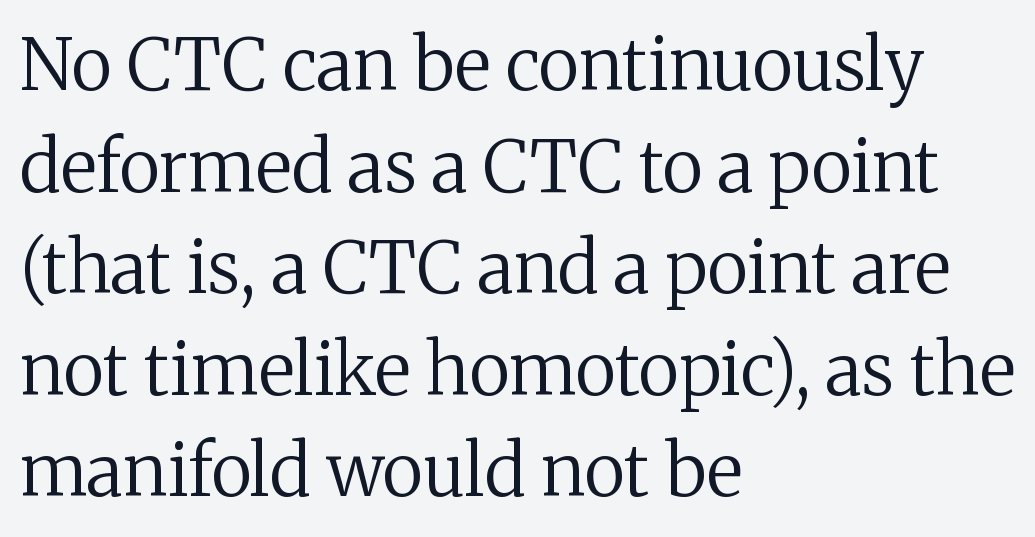
Q: Is the text bold? A: No.
Q: Is the text italic (slanted)? A: No, it is upright.
Q: Is the typeface a serif or a sans-serif typeface? A: Serif.
Q: Is the text underlined? A: No.
Q: How is the paragraph aligned? A: Left-aligned.
Q: Is the spacing between letters normal or unusually wide? A: Normal.
Q: Is the spacing between lines tight, normal or loose? A: Normal.
Q: Width (condensed, normal, or wide)? A: Normal.
Q: Stroke contrast? A: Medium.
Q: x-height? A: Medium.
Q: Monospaced? A: No.
